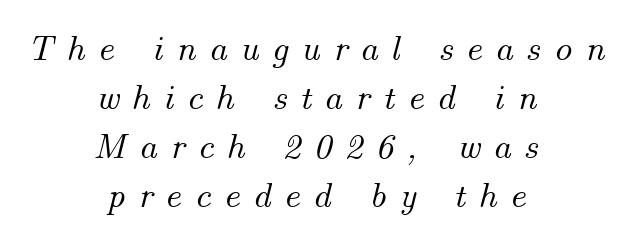
The image shows 36 px text type, italic (leaning right); set centered, normal line spacing (1.36x), unusually wide letter spacing (+0.35 em), not underlined; medium stroke contrast and a small x-height.
